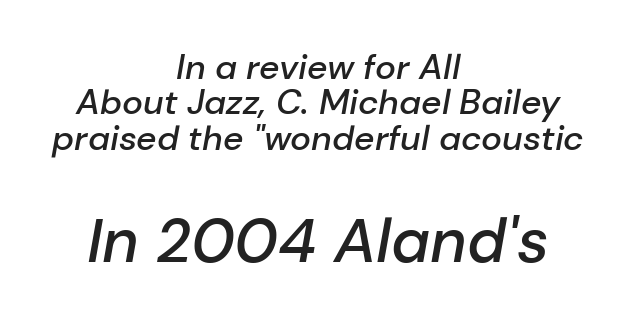
The passage shown is semibold, sitting just below true bold. The passage is arranged like a title page — every line centered. Yep, that's italic — everything's leaning. Each word holds together tightly as a unit, with standard inter-letter gaps. Quick note: interline space is minimal. The face used here is proportionally spaced, like ordinary book or web type.
